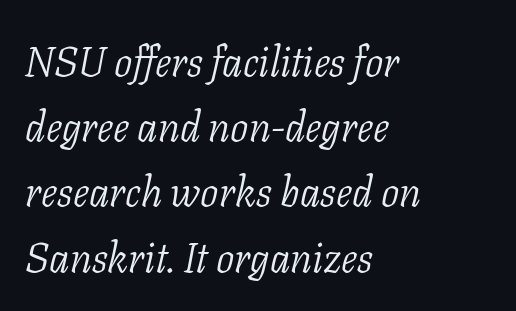
Q: Is the text bold? A: No.
Q: Is the text italic (slanted)? A: Yes, it leans right by about 11 degrees.
Q: Is the typeface a serif or a sans-serif typeface? A: Serif.
Q: Is the text underlined? A: No.
Q: How is the paragraph aligned? A: Left-aligned.
Q: Is the spacing between letters normal or unusually wide? A: Normal.
Q: Is the spacing between lines tight, normal or loose? A: Normal.
Q: Width (condensed, normal, or wide)? A: Normal.
Q: Stroke contrast? A: Low.
Q: x-height? A: Medium.
Q: Monospaced? A: No.
